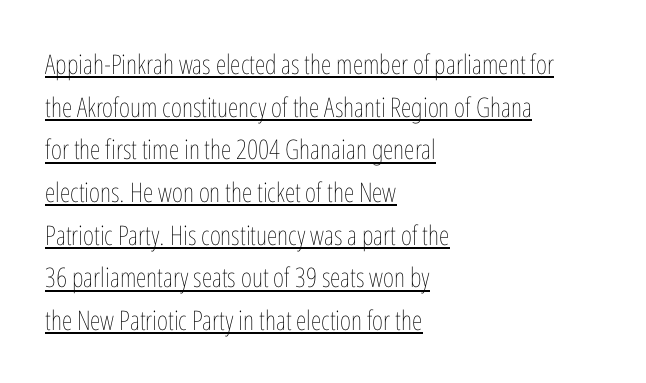
Q: Is the text bold? A: No.
Q: Is the text italic (slanted)? A: No, it is upright.
Q: Is the text underlined? A: Yes.
Q: How is the paragraph aligned? A: Left-aligned.
Q: Is the spacing between letters normal or unusually wide? A: Normal.
Q: Is the spacing between lines tight, normal or loose? A: Normal.
